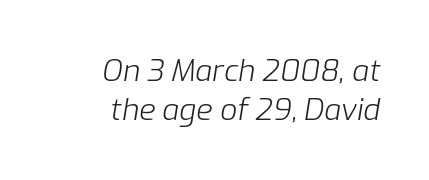
Words appear dense and cohesive because spacing is normal. Emphasis-style slanted type is in use. Stems here are at most as thick as an everyday book face. The specimen omits any rule beneath the text block's lines.
